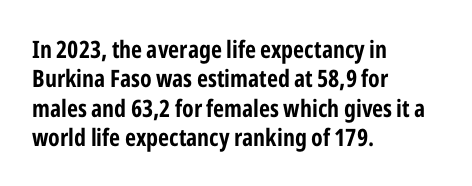
Q: Is the text bold? A: Yes.
Q: Is the text italic (slanted)? A: No, it is upright.
Q: Is the text underlined? A: No.
Q: How is the paragraph aligned? A: Left-aligned.
Q: Is the spacing between letters normal or unusually wide? A: Normal.
